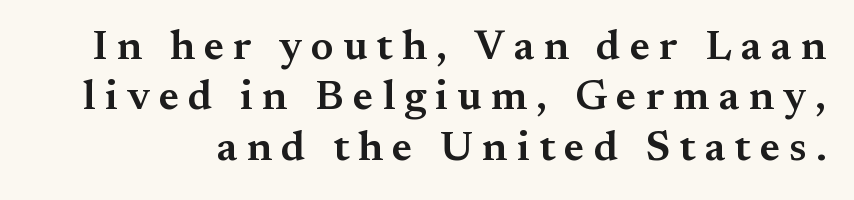
Letter spacing: wide. Unlike italic type, these characters show no tilt at all. Every letter is mildly thick-stroked: semibold rather than bold. Each row of text sits above clean, open space.
